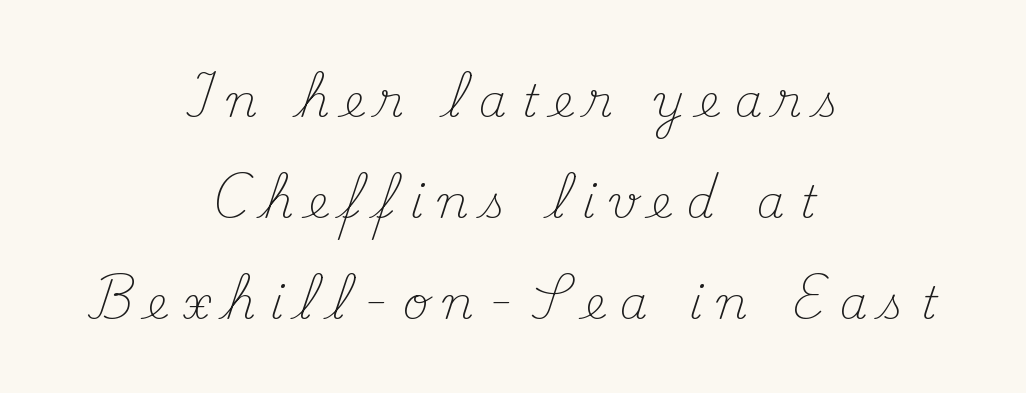
Is this a fixed-width face? No — the glyphs have proportional, varying widths. The line-height multiplier appears high, well above default. A centered setting, common on invitations and titles, is used for this passage. This sample uses expanded letter spacing, leaving extra air between glyphs. Think standard paragraph weight, or any step lighter than that.
